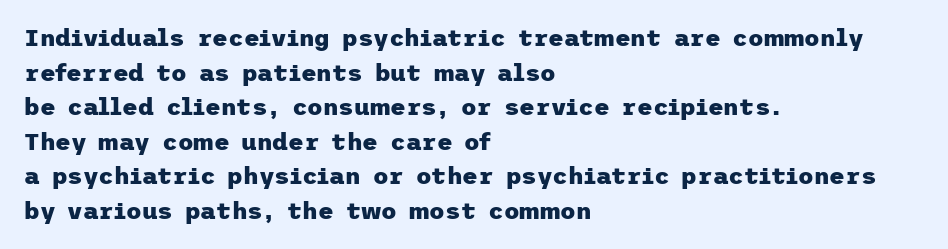
{"italic": "no", "bold": "yes", "underline": "no", "align": "left", "line_spacing": "normal", "line_spacing_ratio": 1.44, "letter_spacing": "normal", "letter_spacing_em": 0.0, "glyph_px": 24}
